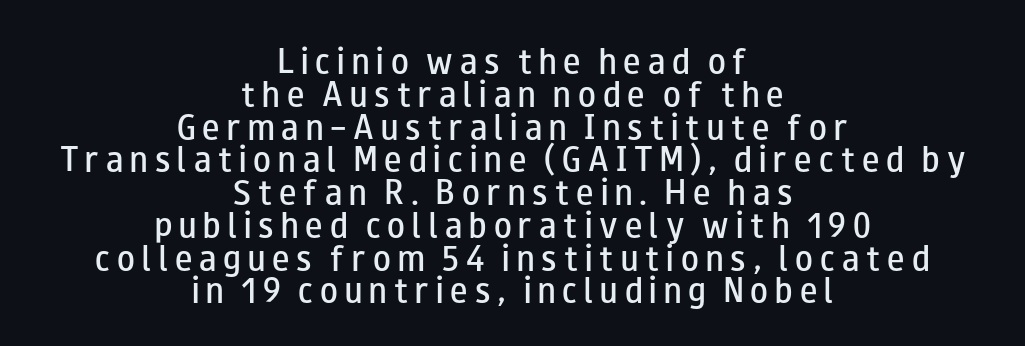
Grotesque or geometric, the face here clearly has no serifs. Horizontal alignment here is central, giving a formal, balanced look. This is the in-between weight designers call semibold or demi. Character widths vary here, with narrow letters taking less room than wide ones.
